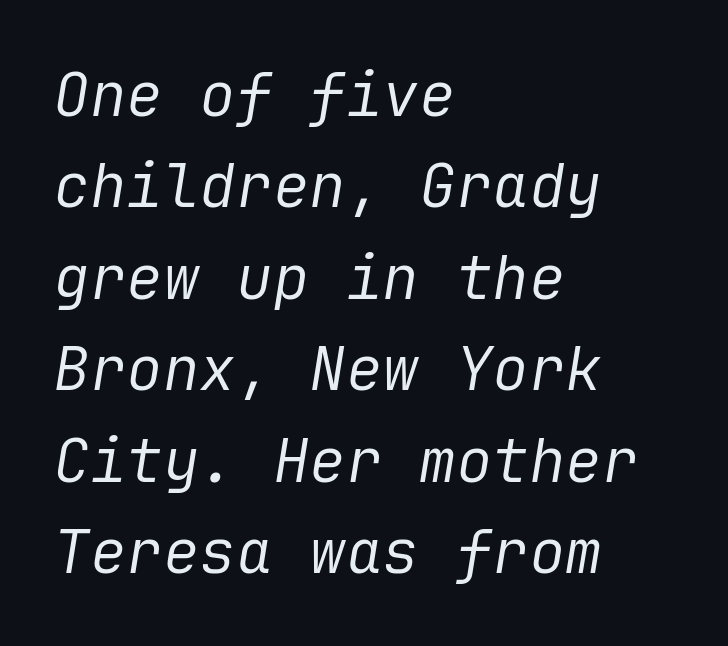
The image shows 61 px regular-weight type, italic (leaning right); set left-aligned, normal line spacing (1.5x), normal letter spacing, not underlined; low stroke contrast and a medium x-height.
